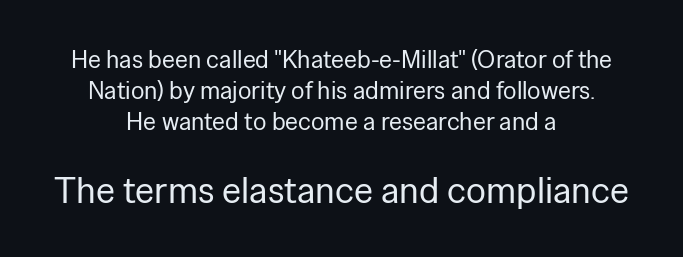
The image shows 37 px regular-weight sans-serif type, upright; set centered, normal line spacing (1.25x), normal letter spacing, not underlined; the second (bottom) block is 1.48x larger; low stroke contrast and a medium x-height.
